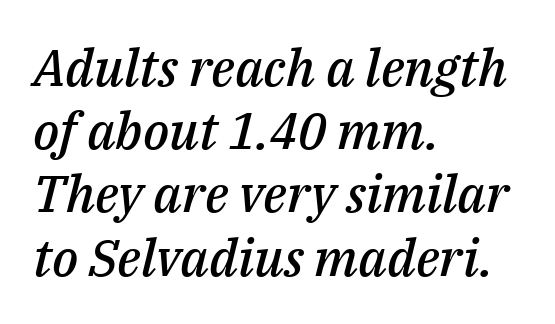
Set as a demibold, roughly 600 on the weight scale. In terms of posture, this sample is oblique. Looks like regular typesetting: each glyph gets only the width it needs. Each row of text sits above clean, open space.
